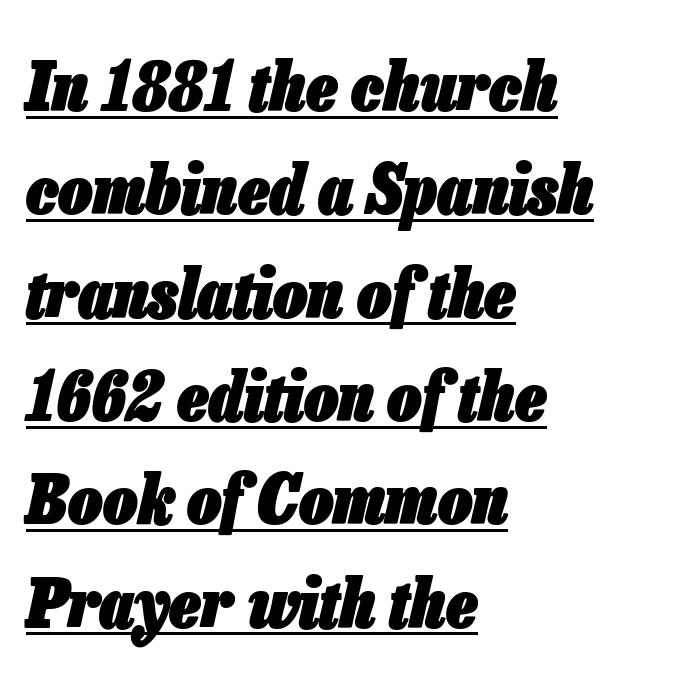
The image shows 68 px heavy, condensed type, italic (leaning right); set left-aligned, normal line spacing (1.52x), normal letter spacing, underlined; low stroke contrast and a medium x-height.
